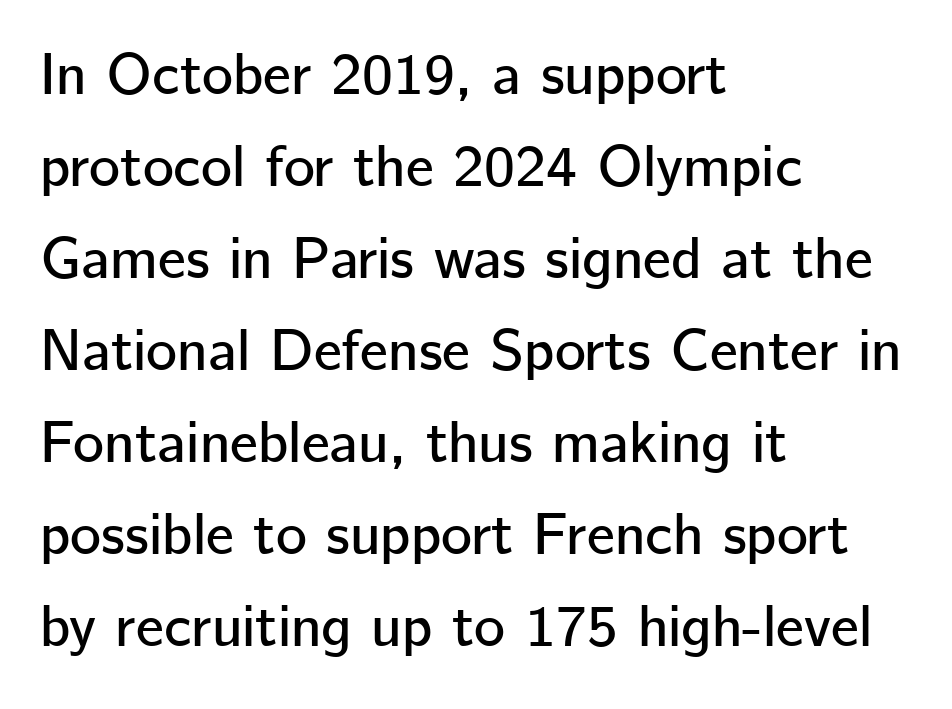
Q: Is the text italic (slanted)? A: No, it is upright.
Q: Is the typeface a serif or a sans-serif typeface? A: Sans-serif.
Q: Is the text underlined? A: No.
Q: How is the paragraph aligned? A: Left-aligned.
Q: Is the spacing between letters normal or unusually wide? A: Normal.
Q: Is the spacing between lines tight, normal or loose? A: Normal.
Q: Width (condensed, normal, or wide)? A: Normal.
Q: Stroke contrast? A: Low.
Q: x-height? A: Medium.
Q: Monospaced? A: No.
